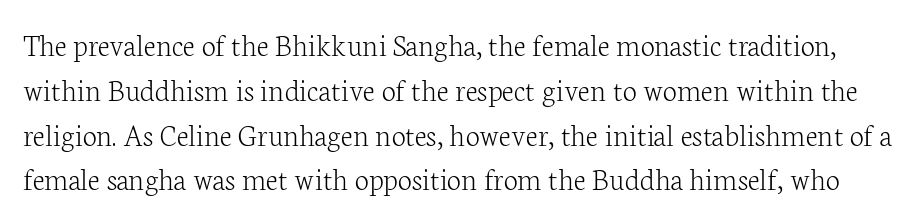
{"serif": "yes", "italic": "no", "bold": "no", "weight": "light", "width": "normal", "stroke_contrast": "low", "x_height": "medium", "monospaced": "no", "underline": "no", "line_spacing": "normal", "line_spacing_ratio": 1.4, "letter_spacing": "normal", "letter_spacing_em": 0.0, "glyph_px": 32}
